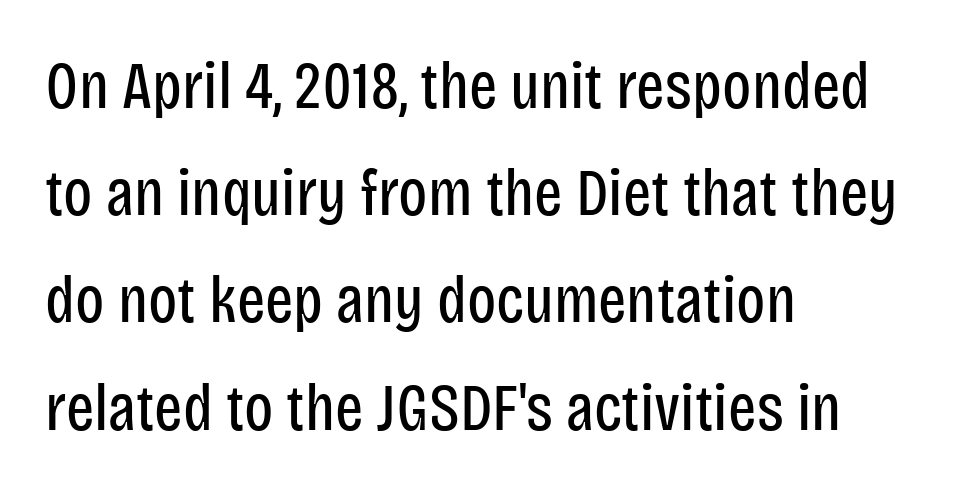
Check where the strokes stop: nothing finishes them off — pure sans. This is the regular roman posture of the typeface. The space beneath each line is pristine and unruled. Heft: none added — not bold. This block has exactly the height ordinary leading produces.
